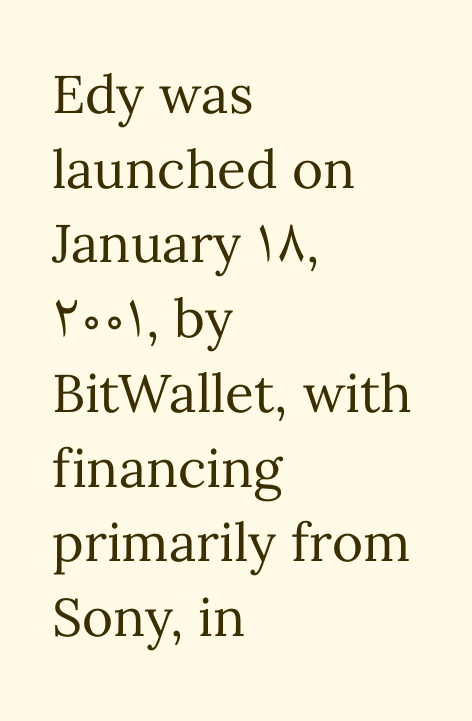
Q: Is the text bold? A: No.
Q: Is the text italic (slanted)? A: No, it is upright.
Q: Is the text underlined? A: No.
Q: How is the paragraph aligned? A: Left-aligned.
Q: Is the spacing between letters normal or unusually wide? A: Normal.
Q: Is the spacing between lines tight, normal or loose? A: Normal.
Q: Width (condensed, normal, or wide)? A: Normal.
Q: Stroke contrast? A: Medium.
Q: x-height? A: Medium.
Q: Monospaced? A: No.
